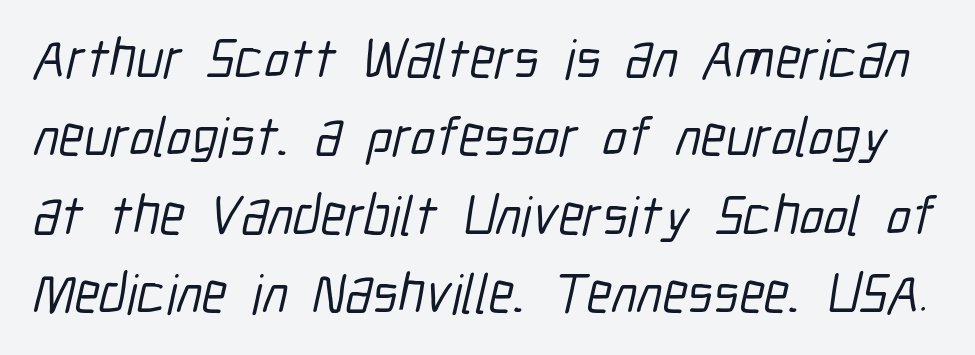
The image shows 56 px condensed sans-serif type; set normal line spacing (1.4x), normal letter spacing, not underlined; low stroke contrast and a medium x-height.
